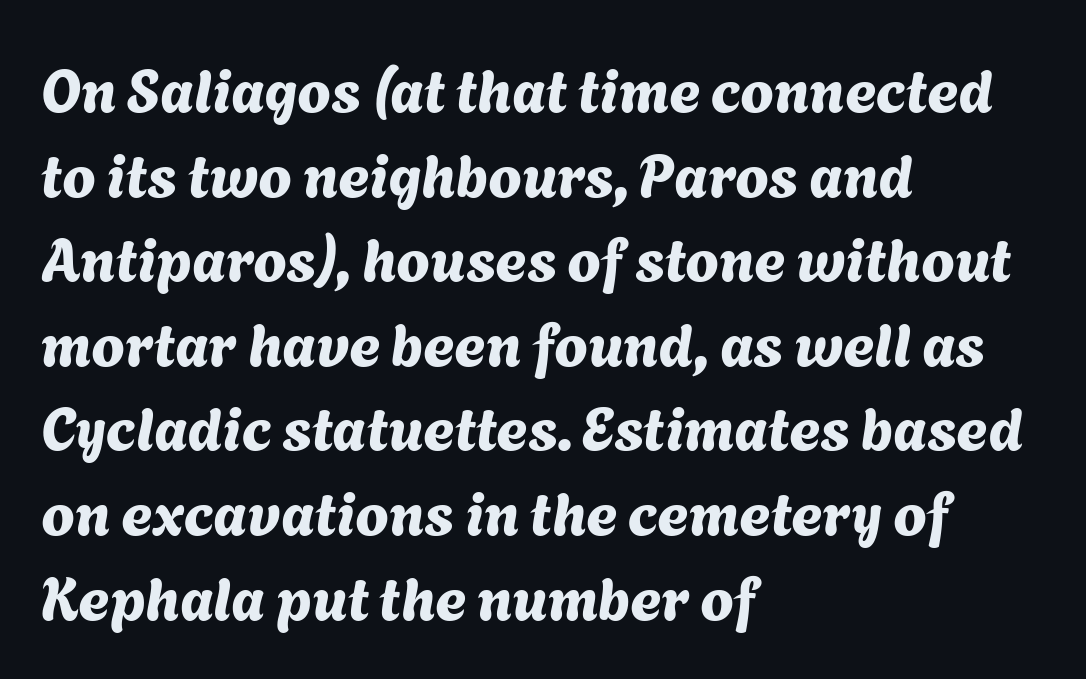
The image shows 60 px sans-serif type; set left-aligned, normal line spacing (1.41x), normal letter spacing, not underlined; medium stroke contrast and a medium x-height.
